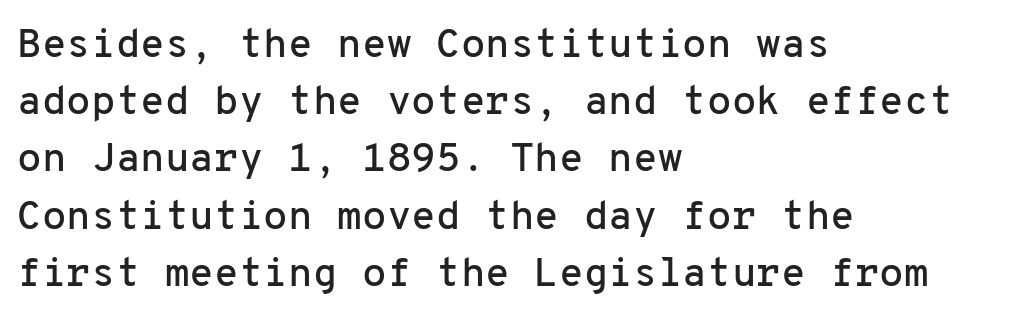
{"serif": "no", "italic": "no", "width": "normal", "stroke_contrast": "low", "x_height": "medium", "monospaced": "yes", "underline": "no", "align": "left", "line_spacing": "normal", "line_spacing_ratio": 1.43, "letter_spacing": "normal", "letter_spacing_em": 0.0, "glyph_px": 40}
